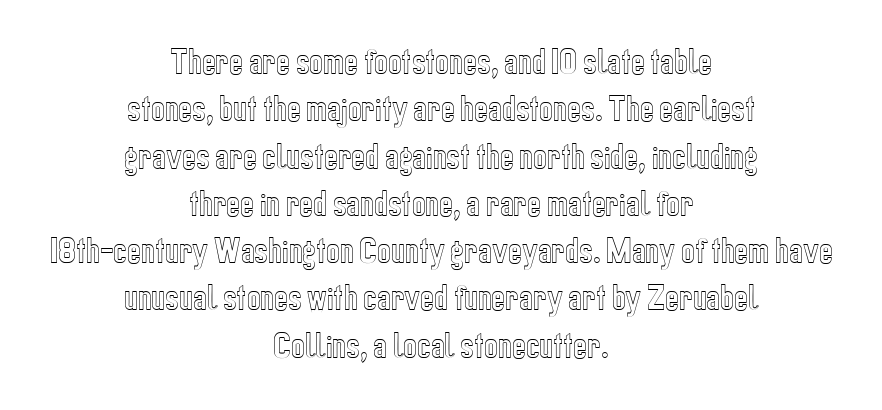
The image shows 29 px condensed type, upright; set centered, normal line spacing (1.63x), normal letter spacing, not underlined; a medium x-height.
